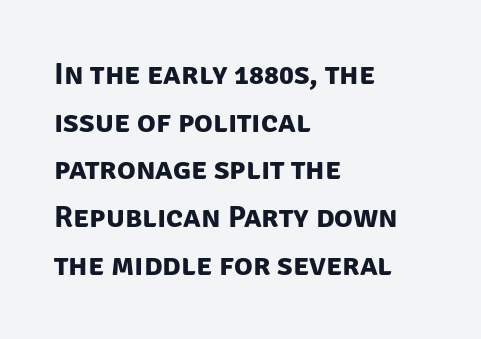
{"serif": "no", "bold": "yes", "weight": "bold", "width": "normal", "stroke_contrast": "low", "x_height": "large", "monospaced": "no", "underline": "no", "align": "left", "line_spacing": "normal", "line_spacing_ratio": 1.54, "letter_spacing": "normal", "letter_spacing_em": 0.0, "glyph_px": 31}
